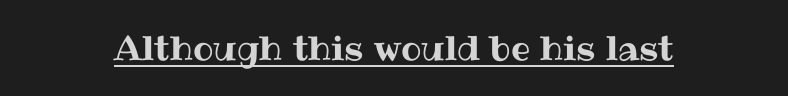
The image shows 34 px text type, upright; set normal letter spacing, underlined; medium stroke contrast and a medium x-height.
